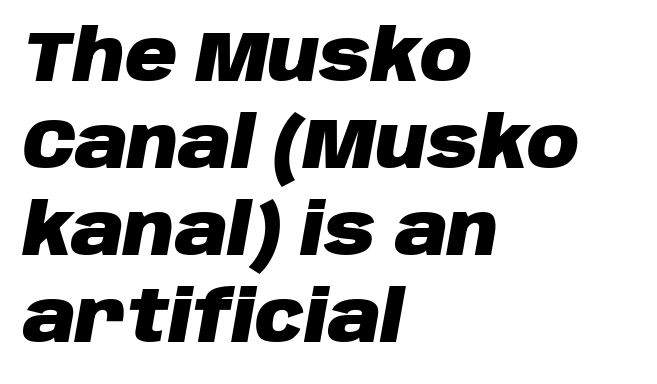
Each letter keeps its own natural width here, so spacing adapts to shape. A typesetter would mark this as italic. Horizontally, the lines are justified to the leading edge only. Heft: maximum for text — a bold. The rendering keeps characters at their native spacing.
